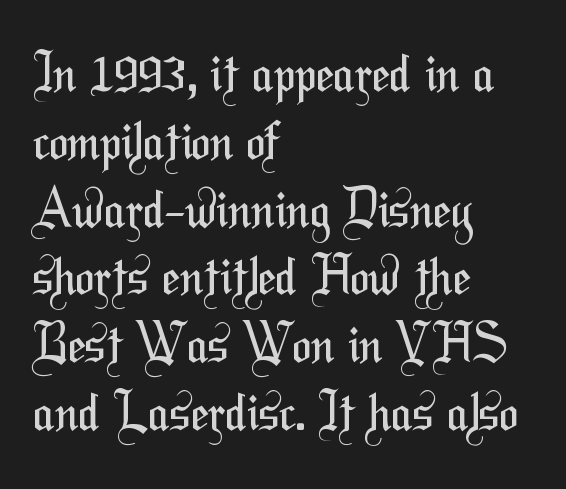
Examine the stroke ends and you'll find no serifs. Do the characters align in a grid? No, the font is proportional. Words float on clear page, feet unadorned. The line texture is even and compact thanks to regular tracking.
